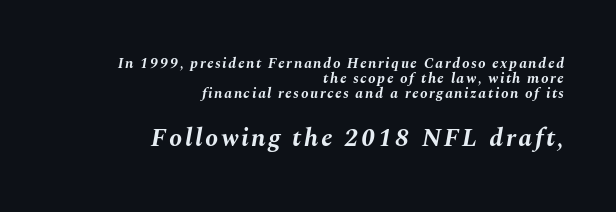
{"italic": "yes", "lean": "right", "slant_degrees": 10, "bold": "yes", "underline": "no", "align": "right", "line_spacing": "tight", "line_spacing_ratio": 1.01, "larger_block": "second", "size_ratio": 1.73, "glyph_px": 26}
